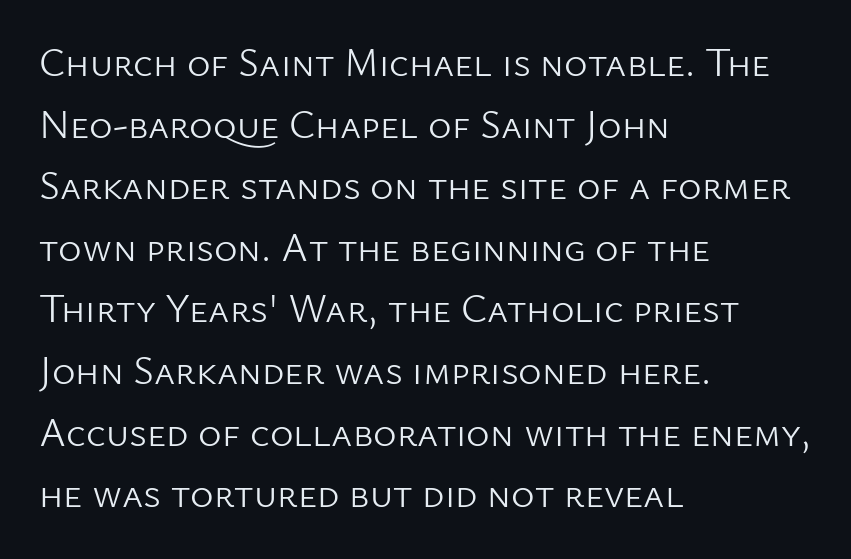
Regarding serifs, this sample does without them. The ragged edge is on the right, which tells us the setting is flush left. The letters advance in unequal steps, a hallmark of proportional type. This rendering leaves character spacing at its baseline value. One glance says typical: line gaps are just what's usual. The strokes are not fattened; the text isn't bold.
